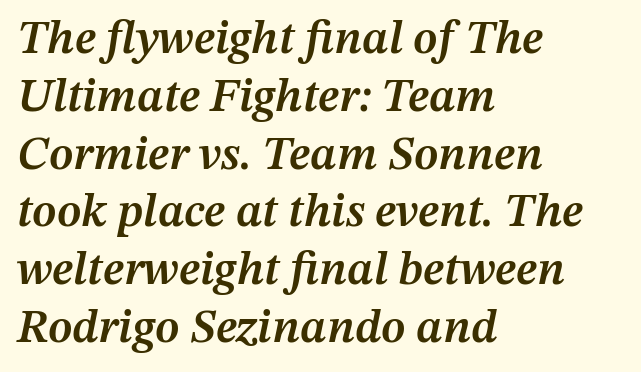
The image shows 47 px semibold type, italic (leaning right); set left-aligned, line spacing 1.23x, normal letter spacing, not underlined; medium stroke contrast and a medium x-height.
